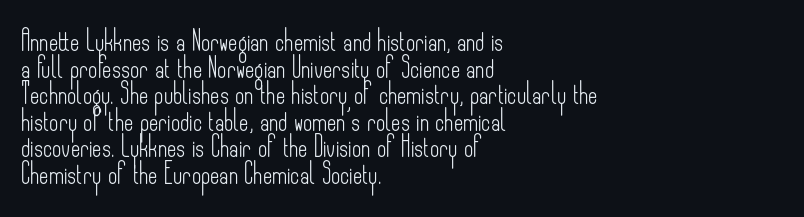
{"italic": "no", "bold": "no", "underline": "no", "align": "left", "line_spacing": "normal", "line_spacing_ratio": 1.33, "letter_spacing": "normal", "letter_spacing_em": 0.0, "glyph_px": 20}
